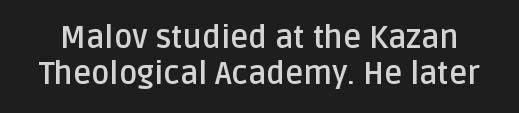
Q: Is the text bold? A: Yes.
Q: Is the text italic (slanted)? A: No, it is upright.
Q: Is the typeface a serif or a sans-serif typeface? A: Sans-serif.
Q: Is the text underlined? A: No.
Q: Is the spacing between letters normal or unusually wide? A: Normal.
Q: Is the spacing between lines tight, normal or loose? A: Tight.
Q: Width (condensed, normal, or wide)? A: Normal.
Q: Stroke contrast? A: Low.
Q: x-height? A: Large.
Q: Monospaced? A: No.
